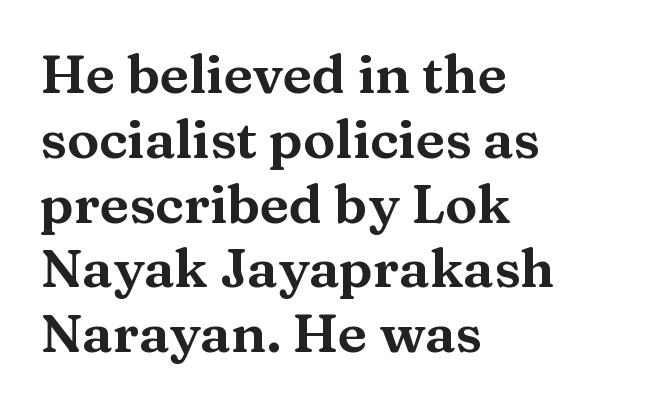
Q: Is the text italic (slanted)? A: No, it is upright.
Q: Is the typeface a serif or a sans-serif typeface? A: Serif.
Q: Is the text underlined? A: No.
Q: How is the paragraph aligned? A: Left-aligned.
Q: Is the spacing between letters normal or unusually wide? A: Normal.
Q: Width (condensed, normal, or wide)? A: Wide.
Q: Stroke contrast? A: Medium.
Q: x-height? A: Medium.
Q: Monospaced? A: No.
